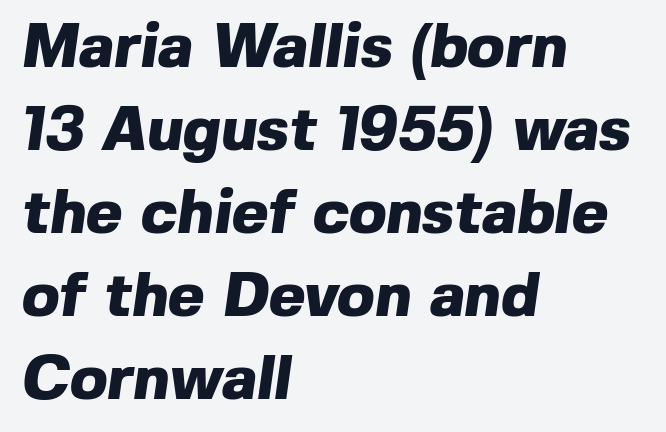
This sample keeps an unexceptional amount of space between lines. Character widths vary here, with narrow letters taking less room than wide ones. The typesetting leans heavy: a genuine bold. The area under the type is left untouched. Honestly, the letter spacing is just normal — you wouldn't notice it. This rendering employs a face without finishing strokes, i.e., a sans-serif.
